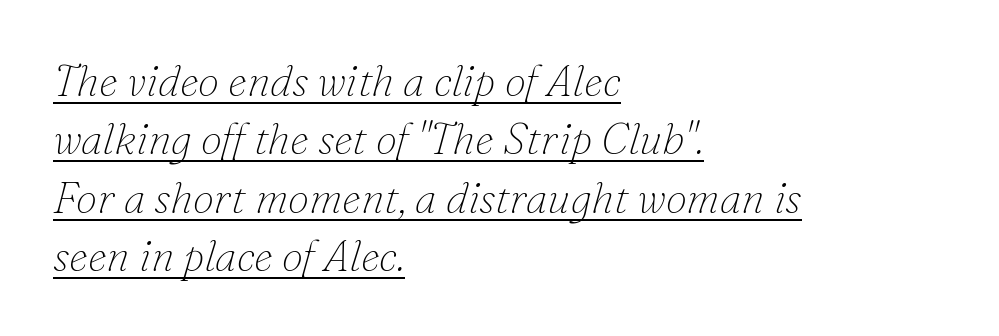
Q: Is the text bold? A: No.
Q: Is the text italic (slanted)? A: Yes, it leans right by about 16 degrees.
Q: Is the typeface a serif or a sans-serif typeface? A: Serif.
Q: Is the text underlined? A: Yes.
Q: How is the paragraph aligned? A: Left-aligned.
Q: Is the spacing between letters normal or unusually wide? A: Normal.
Q: Is the spacing between lines tight, normal or loose? A: Normal.
Q: Width (condensed, normal, or wide)? A: Normal.
Q: Stroke contrast? A: Low.
Q: x-height? A: Small.
Q: Monospaced? A: No.
